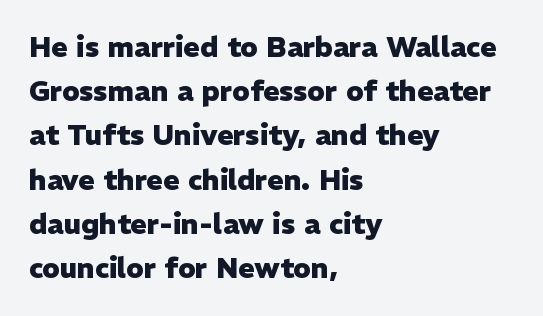
Q: Is the text bold? A: Yes.
Q: Is the text italic (slanted)? A: No, it is upright.
Q: Is the typeface a serif or a sans-serif typeface? A: Sans-serif.
Q: Is the text underlined? A: No.
Q: How is the paragraph aligned? A: Left-aligned.
Q: Is the spacing between letters normal or unusually wide? A: Normal.
Q: Is the spacing between lines tight, normal or loose? A: Normal.
Q: Width (condensed, normal, or wide)? A: Normal.
Q: Stroke contrast? A: Low.
Q: x-height? A: Medium.
Q: Monospaced? A: No.
